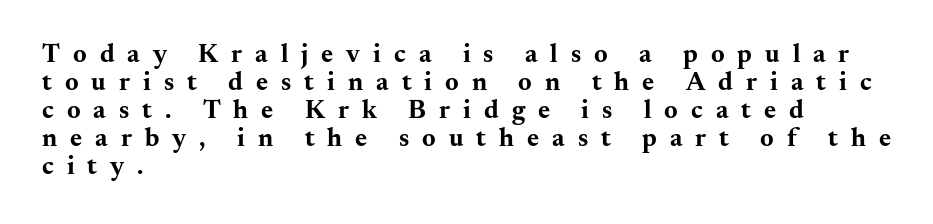
Q: Is the text bold? A: Yes.
Q: Is the text italic (slanted)? A: No, it is upright.
Q: Is the text underlined? A: No.
Q: How is the paragraph aligned? A: Left-aligned.
Q: Is the spacing between letters normal or unusually wide? A: Unusually wide.
Q: Is the spacing between lines tight, normal or loose? A: Tight.
